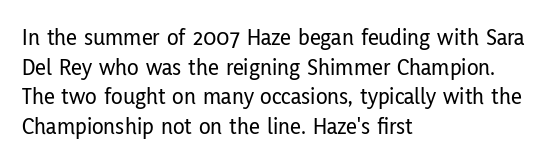
The rag falls on the right side of this text block. This sample uses an upright cut, with every glyph sitting square on the baseline. This sample uses plain, unmodified letter spacing. The strip under each line holds only bare page.
